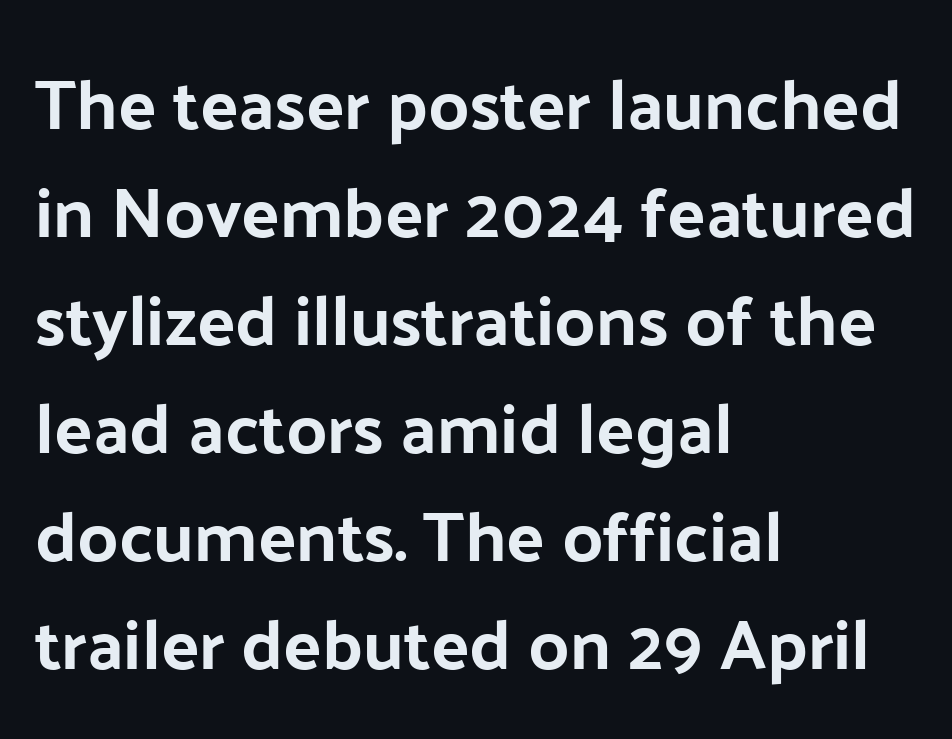
The image shows 71 px sans-serif type, upright; set left-aligned, normal line spacing (1.52x), normal letter spacing, not underlined; low stroke contrast and a medium x-height.
